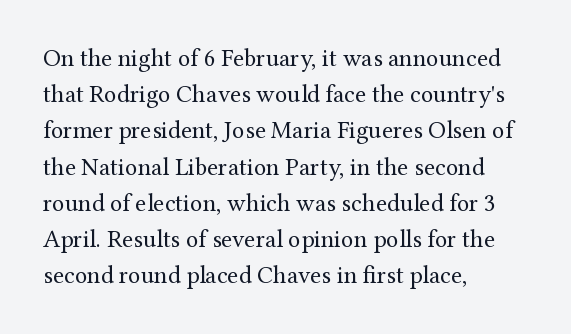
Q: Is the text bold? A: No.
Q: Is the text italic (slanted)? A: No, it is upright.
Q: Is the text underlined? A: No.
Q: How is the paragraph aligned? A: Left-aligned.
Q: Is the spacing between letters normal or unusually wide? A: Normal.
Q: Is the spacing between lines tight, normal or loose? A: Normal.
